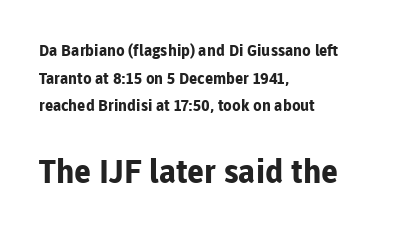
The strip under each line holds only bare page. Leftover space on each line is placed entirely after the last word. In terms of letterspacing, this is plain default setting. Bold? Absolutely — the strokes are thick and heavy. Does the lettering tilt? It doesn't — this is upright.
